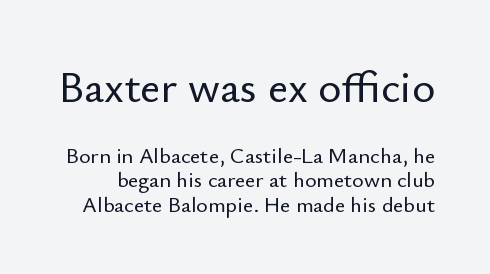
Q: Is the text italic (slanted)? A: No, it is upright.
Q: Is the typeface a serif or a sans-serif typeface? A: Sans-serif.
Q: Is the text underlined? A: No.
Q: Is the spacing between letters normal or unusually wide? A: Normal.
Q: Is the spacing between lines tight, normal or loose? A: Tight.
Q: Which block of text is set in a larger size, the first (top) or the second (bottom)? A: The first (top) one.
Q: Width (condensed, normal, or wide)? A: Normal.
Q: Stroke contrast? A: Low.
Q: x-height? A: Small.
Q: Monospaced? A: No.
